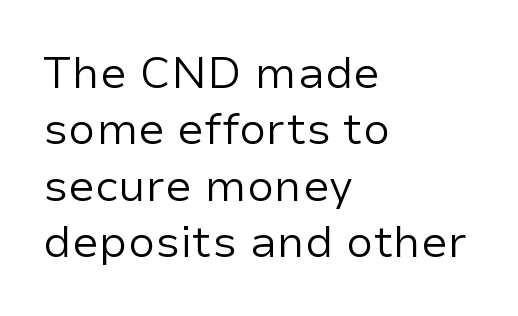
No letter is thick-stroked: the sample isn't bold. The rendering uses a moderate line-height, typical for paragraphs. The rendering uses natural spacing where letterforms have individual widths. Each line starts at the same left margin while the right side varies. In terms of letterform style, serifs are entirely absent.
